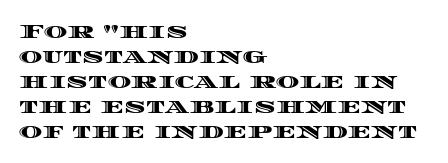
Q: Is the text italic (slanted)? A: No, it is upright.
Q: Is the text underlined? A: No.
Q: How is the paragraph aligned? A: Left-aligned.
Q: Is the spacing between letters normal or unusually wide? A: Normal.
Q: Is the spacing between lines tight, normal or loose? A: Normal.
